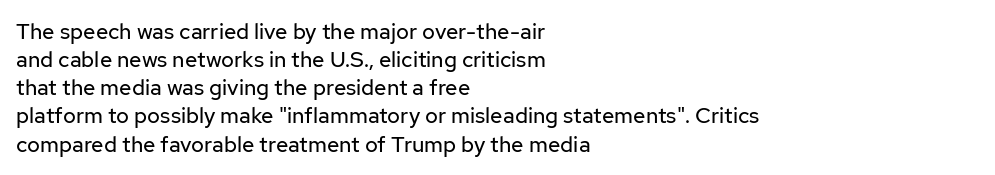
{"italic": "no", "bold": "no", "underline": "no", "align": "left", "line_spacing": "normal", "line_spacing_ratio": 1.28, "letter_spacing": "normal", "letter_spacing_em": 0.0, "glyph_px": 22}
